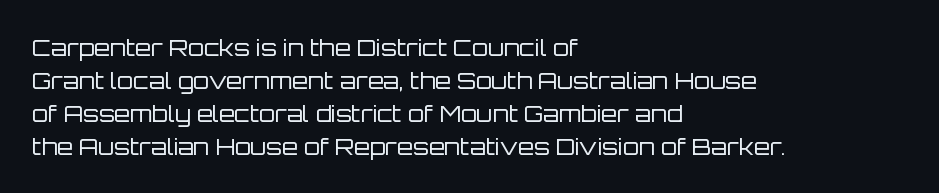
Q: Is the text bold? A: No.
Q: Is the text italic (slanted)? A: No, it is upright.
Q: Is the text underlined? A: No.
Q: How is the paragraph aligned? A: Left-aligned.
Q: Is the spacing between letters normal or unusually wide? A: Normal.
Q: Is the spacing between lines tight, normal or loose? A: Normal.
